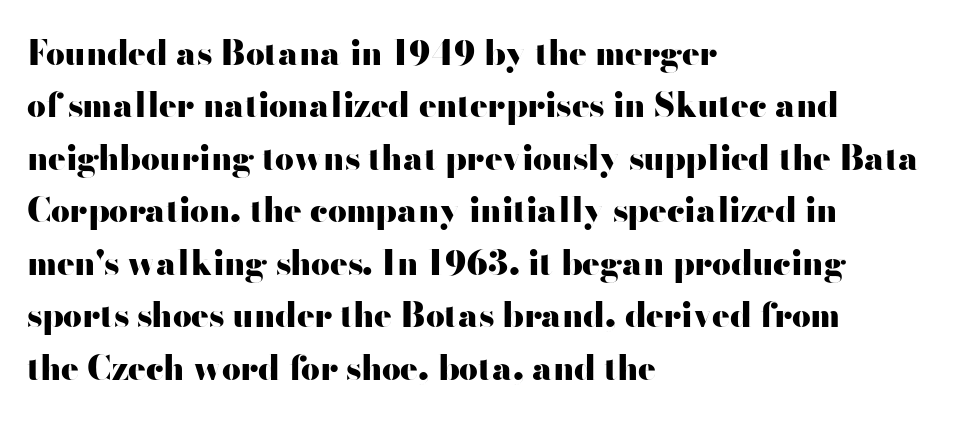
{"serif": "no", "italic": "no", "bold": "yes", "weight": "heavy", "width": "wide", "stroke_contrast": "high", "x_height": "small", "monospaced": "no", "underline": "no", "align": "left", "line_spacing": "normal", "line_spacing_ratio": 1.59, "letter_spacing": "normal", "letter_spacing_em": 0.0, "glyph_px": 33}
